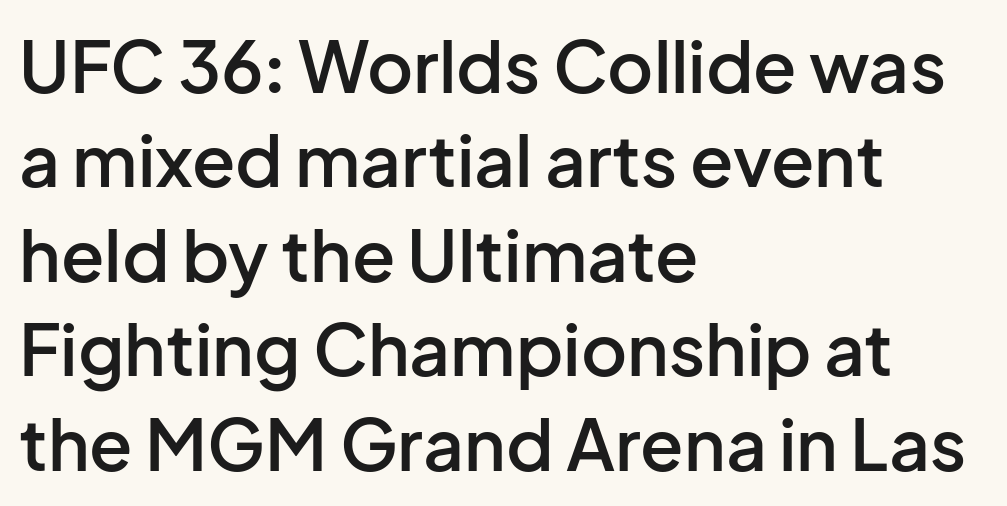
Q: Is the text bold? A: Semi-bold.
Q: Is the text italic (slanted)? A: No, it is upright.
Q: Is the typeface a serif or a sans-serif typeface? A: Sans-serif.
Q: Is the text underlined? A: No.
Q: How is the paragraph aligned? A: Left-aligned.
Q: Is the spacing between letters normal or unusually wide? A: Normal.
Q: Is the spacing between lines tight, normal or loose? A: Normal.
Q: Width (condensed, normal, or wide)? A: Normal.
Q: Stroke contrast? A: Low.
Q: x-height? A: Medium.
Q: Monospaced? A: No.
